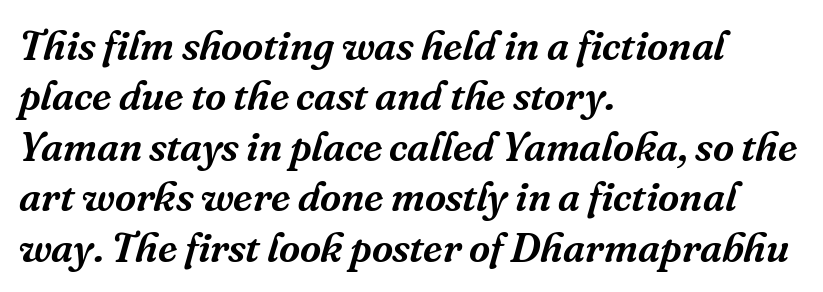
The image shows 41 px serif type, italic (leaning right); set left-aligned, line spacing 1.23x, normal letter spacing, not underlined; medium stroke contrast and a medium x-height.
